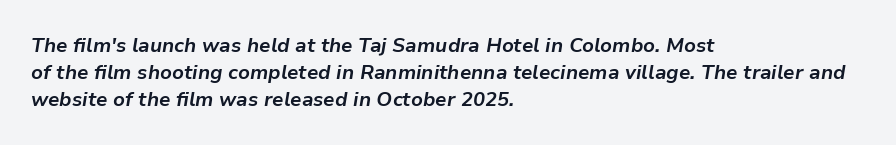
A bare baseline throughout the passage. Slanted lettering throughout. These words are printed bold, with thick strokes throughout. You could call the tracking neutral — neither tight nor loose.
